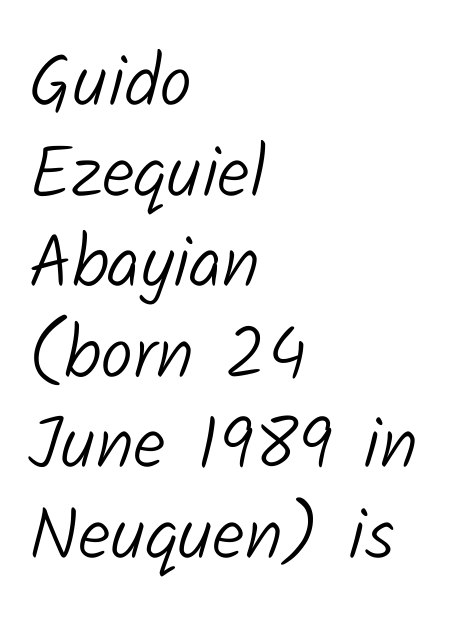
Spacing verdict: proportional, widths tailored to each character. Bold? No — there's no thickening of the strokes. The words here are not underlined. Where is the straight margin? On the left. Nothing unusual about the tracking: characters are spaced as the font intends. Regarding serifs, this sample does without them.
